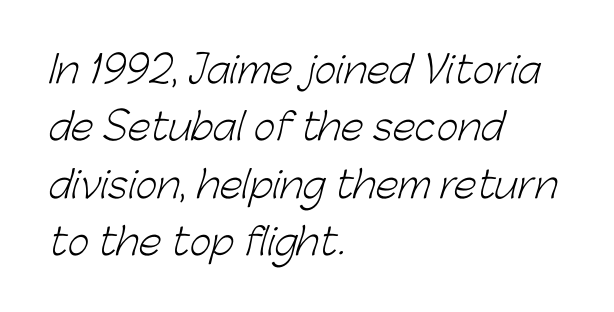
Compared with typical paragraphs, the rows here are spaced about the same. The zone under the glyphs is completely vacant. Short and long lines alike share a common starting point at left. These glyphs show unthickened strokes, regular width or finer.
